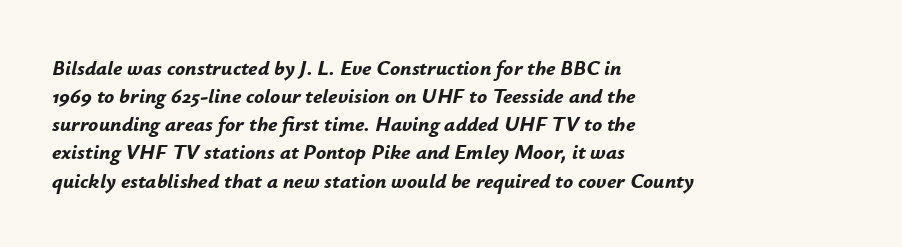
The paragraph has a hard left edge and a soft right edge. This rendering leaves character spacing at its baseline value. Bare-footed words on every line. A typesetter would call this leading conventional body-copy spacing. As a designer I'd log this as weight 700, bold.
